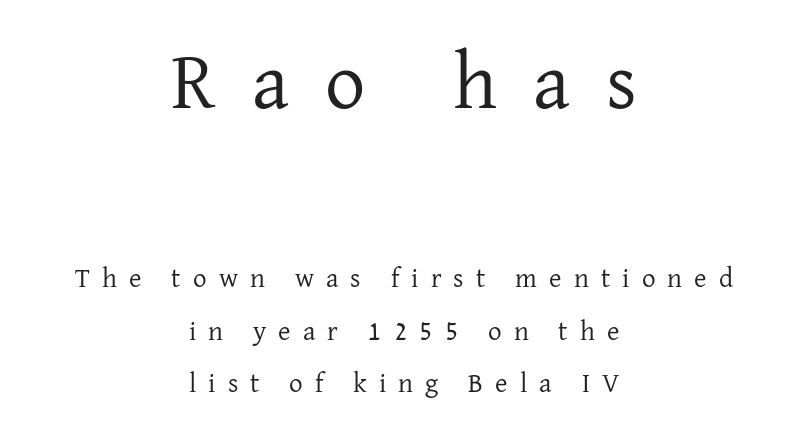
Q: Is the text bold? A: No.
Q: Is the text italic (slanted)? A: No, it is upright.
Q: Is the typeface a serif or a sans-serif typeface? A: Serif.
Q: Is the text underlined? A: No.
Q: How is the paragraph aligned? A: Centered.
Q: Is the spacing between letters normal or unusually wide? A: Unusually wide.
Q: Is the spacing between lines tight, normal or loose? A: Loose.
Q: Which block of text is set in a larger size, the first (top) or the second (bottom)? A: The first (top) one.
Q: Width (condensed, normal, or wide)? A: Normal.
Q: Stroke contrast? A: Low.
Q: x-height? A: Medium.
Q: Monospaced? A: No.
